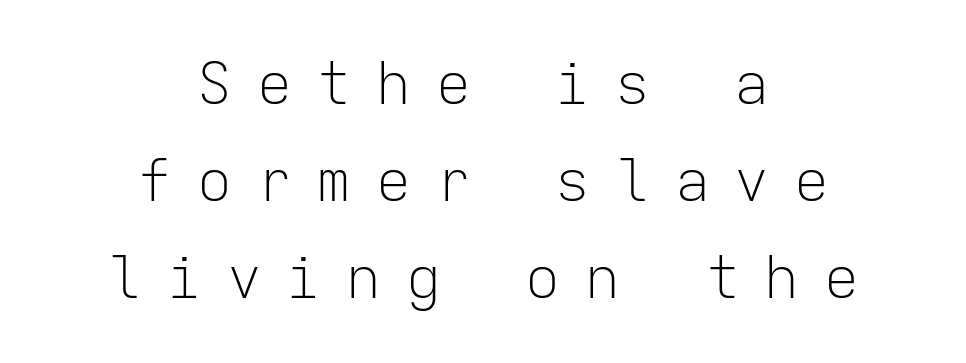
{"serif": "no", "italic": "no", "bold": "no", "weight": "light", "width": "normal", "stroke_contrast": "low", "x_height": "medium", "monospaced": "yes", "underline": "no", "align": "center", "line_spacing": "normal", "line_spacing_ratio": 1.67, "letter_spacing": "wide", "letter_spacing_em": 0.43, "glyph_px": 58}
